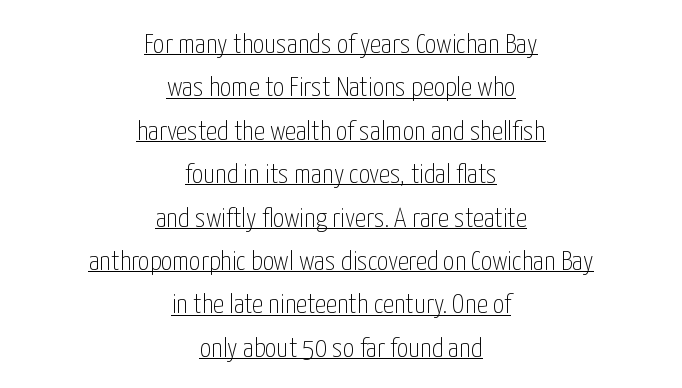
Q: Is the text bold? A: No.
Q: Is the text italic (slanted)? A: No, it is upright.
Q: Is the typeface a serif or a sans-serif typeface? A: Sans-serif.
Q: Is the text underlined? A: Yes.
Q: How is the paragraph aligned? A: Centered.
Q: Is the spacing between letters normal or unusually wide? A: Normal.
Q: Is the spacing between lines tight, normal or loose? A: Normal.
Q: Width (condensed, normal, or wide)? A: Condensed.
Q: Stroke contrast? A: Low.
Q: x-height? A: Medium.
Q: Monospaced? A: No.
